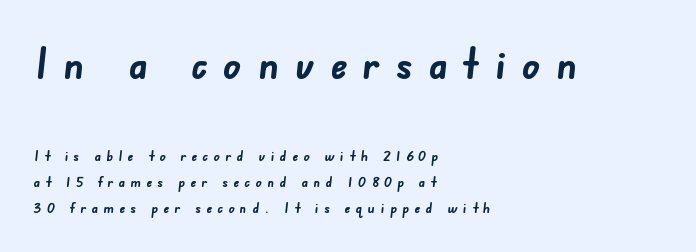
Q: Is the text bold? A: Yes.
Q: Is the typeface a serif or a sans-serif typeface? A: Sans-serif.
Q: Is the text underlined? A: No.
Q: How is the paragraph aligned? A: Left-aligned.
Q: Is the spacing between letters normal or unusually wide? A: Unusually wide.
Q: Which block of text is set in a larger size, the first (top) or the second (bottom)? A: The first (top) one.
Q: Width (condensed, normal, or wide)? A: Normal.
Q: Stroke contrast? A: Low.
Q: x-height? A: Small.
Q: Monospaced? A: No.
